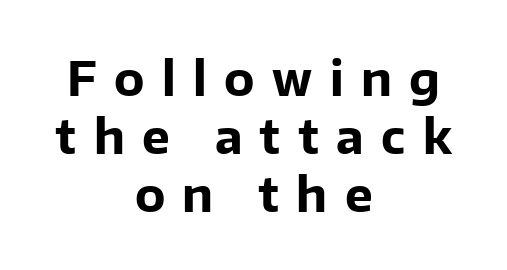
The type is letterspaced generously, with wide tracking. Vertical strokes here are truly vertical. Each line is balanced around a shared central axis. Type style note: lacks serifs. Does the weight exceed regular? Yes, all the way to bold. Plain, unruled lines of type.
